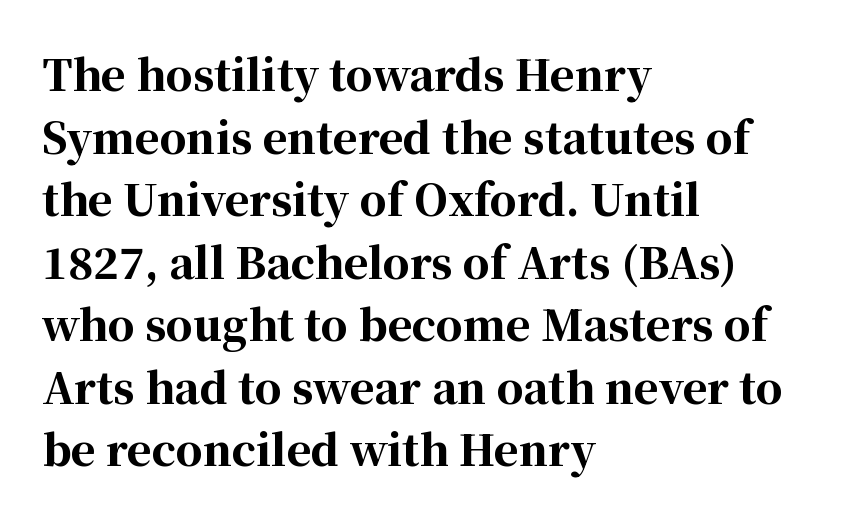
The image shows 42 px bold serif type, upright; set left-aligned, normal line spacing (1.49x), normal letter spacing, not underlined; high stroke contrast and a medium x-height.
